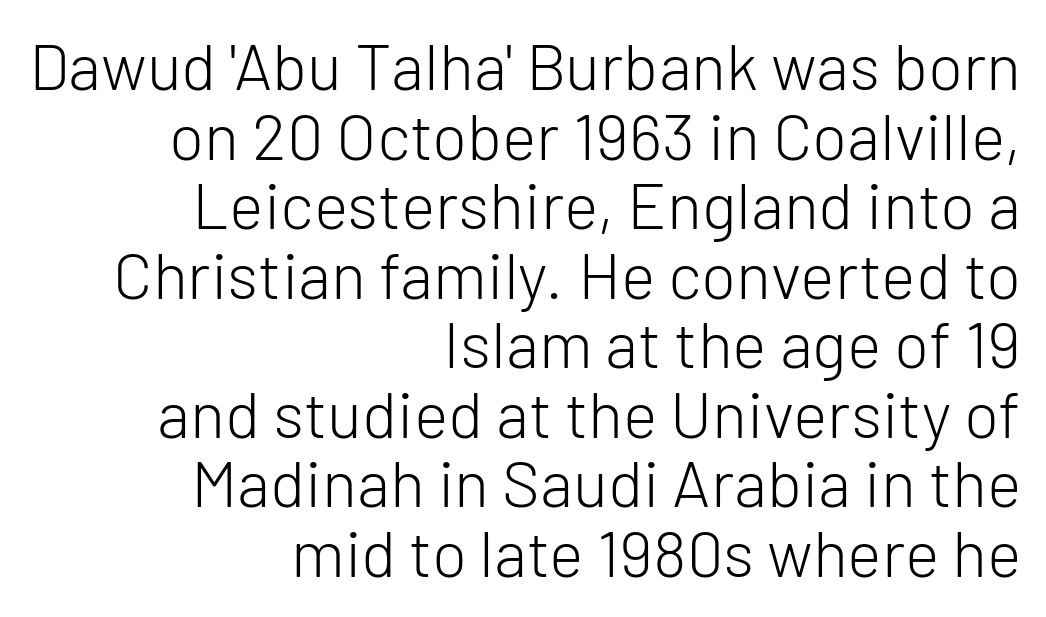
The image shows 65 px light sans-serif type, upright; set right-aligned, tight line spacing (1.07x), normal letter spacing, not underlined; low stroke contrast and a medium x-height.
